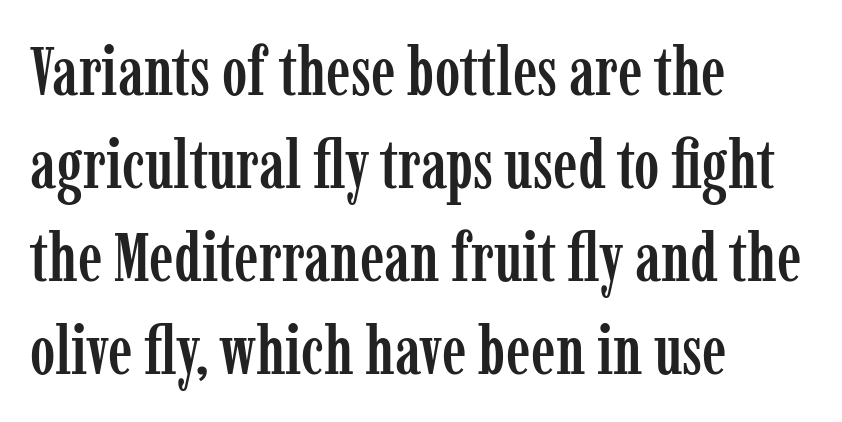
The characters display serif detailing at their extremities. Nope, not italic — everything's standing straight. Underlining? Definitely not there. Compared with a centered layout, this one pins lines to the left instead. Spacing verdict: proportional, widths tailored to each character. The passage shown has conventional tracking throughout.
